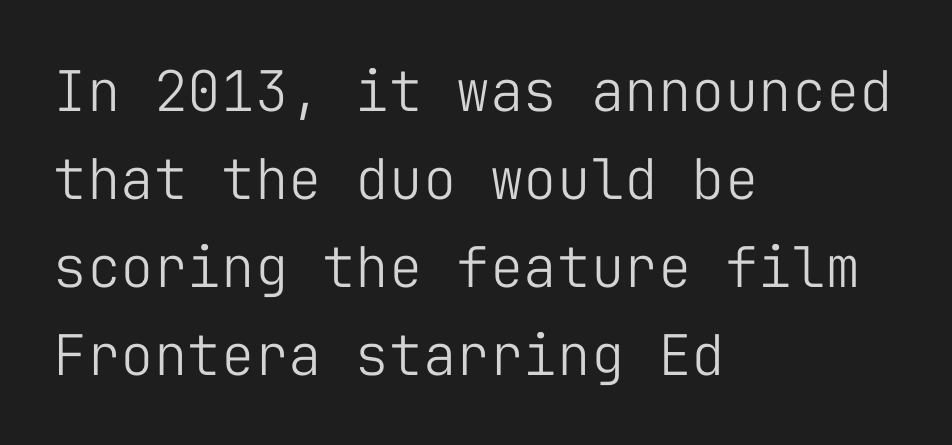
The image shows 56 px light sans-serif type, upright, monospaced; set left-aligned, normal line spacing (1.57x), normal letter spacing, not underlined; low stroke contrast and a medium x-height.
